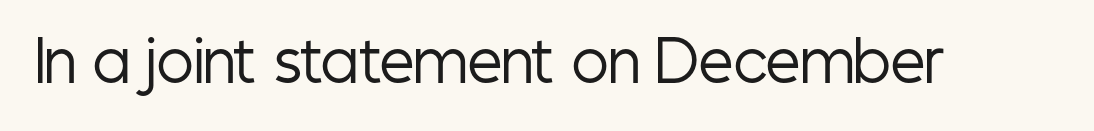
Unlike a traditional serif, this face leaves its strokes unadorned. Short note: letters normally spaced. Think of a printed novel: that variable character pitch is what you see here. Is the stroke heavy? The answer is a plain regular-or-lighter. You can tell it's not italic because the verticals are truly vertical. The foot of each line stays bare and open.
